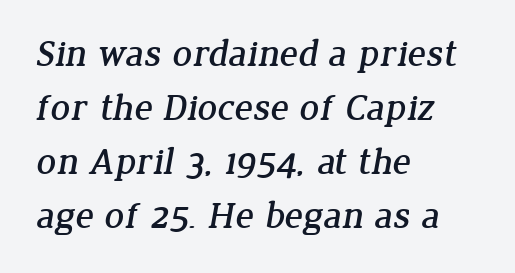
You could call the tracking neutral — neither tight nor loose. Horizontally, the lines are justified to the leading edge only. Rule under the text: the space is simply empty. I'd call this a serif setting — the letters wear small feet. Character widths vary here, with narrow letters taking less room than wide ones. The block of text has a typical density, with ordinary space between rows.
